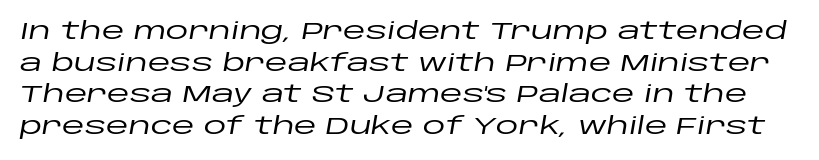
Underline: absent. Evenly set lines give the paragraph a standard silhouette. Honestly, the letter spacing is just normal — you wouldn't notice it. Italic: yes, the glyphs are oblique.
